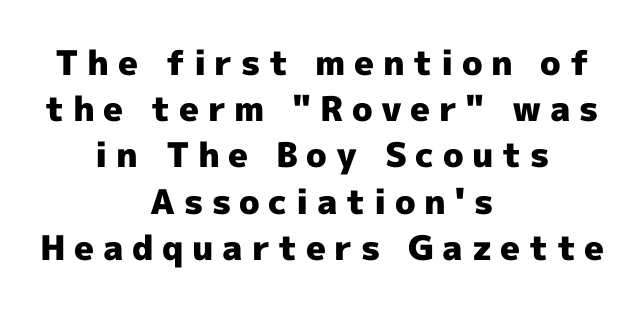
Q: Is the text bold? A: Yes.
Q: Is the text italic (slanted)? A: No, it is upright.
Q: Is the typeface a serif or a sans-serif typeface? A: Sans-serif.
Q: Is the text underlined? A: No.
Q: How is the paragraph aligned? A: Centered.
Q: Is the spacing between letters normal or unusually wide? A: Unusually wide.
Q: Is the spacing between lines tight, normal or loose? A: Normal.
Q: Width (condensed, normal, or wide)? A: Normal.
Q: x-height? A: Medium.
Q: Monospaced? A: No.
